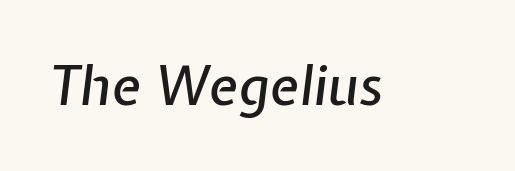
Q: Is the text italic (slanted)? A: Yes, it leans right by about 7 degrees.
Q: Is the text underlined? A: No.
Q: Is the spacing between letters normal or unusually wide? A: Normal.
Q: Width (condensed, normal, or wide)? A: Normal.
Q: Stroke contrast? A: Low.
Q: x-height? A: Medium.
Q: Monospaced? A: No.
